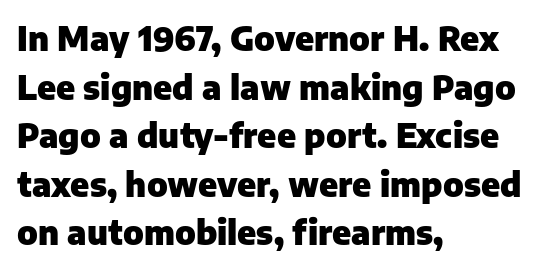
The image shows 33 px heavy sans-serif type, upright; set left-aligned, normal line spacing (1.47x), normal letter spacing, not underlined; low stroke contrast and a medium x-height.
